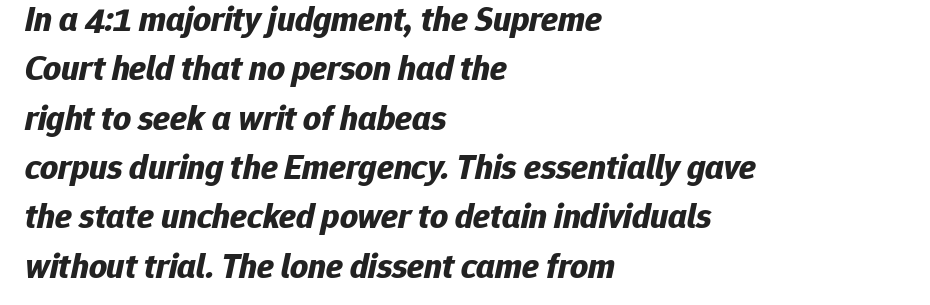
{"italic": "yes", "lean": "right", "slant_degrees": 12, "bold": "yes", "weight": "bold", "width": "normal", "stroke_contrast": "low", "x_height": "medium", "monospaced": "no", "underline": "no", "align": "left", "line_spacing": "normal", "line_spacing_ratio": 1.41, "letter_spacing": "normal", "letter_spacing_em": 0.0, "glyph_px": 35}
